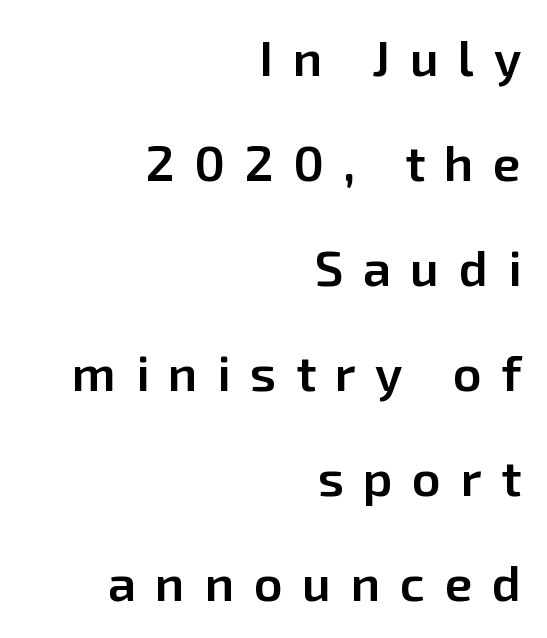
{"serif": "no", "italic": "no", "bold": "semi", "weight": "semibold", "width": "normal", "stroke_contrast": "low", "x_height": "medium", "monospaced": "no", "underline": "no", "align": "right", "line_spacing": "loose", "line_spacing_ratio": 2.1, "letter_spacing": "wide", "letter_spacing_em": 0.39, "glyph_px": 50}
